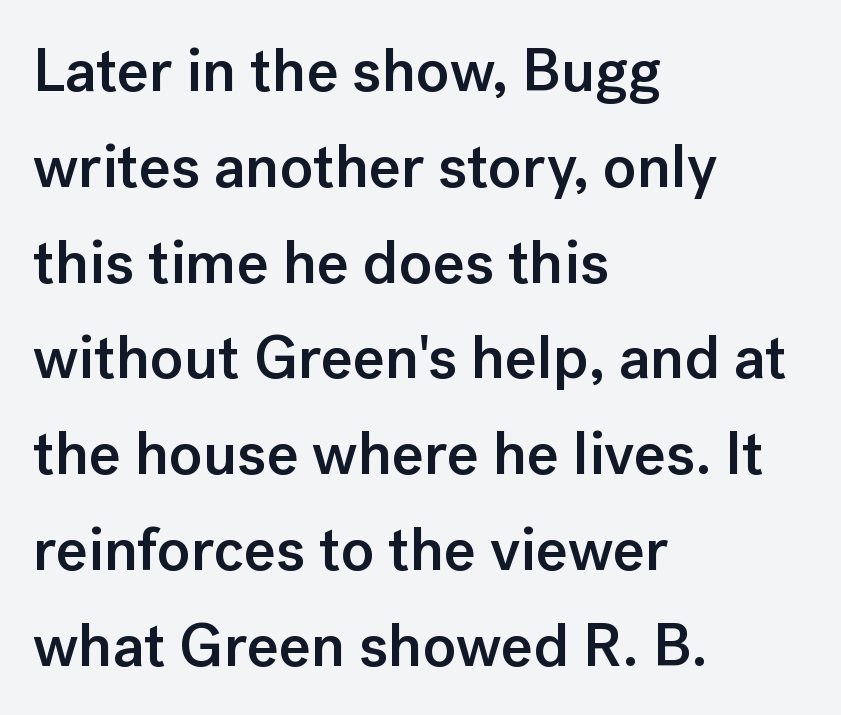
Q: Is the text bold? A: Semi-bold.
Q: Is the text italic (slanted)? A: No, it is upright.
Q: Is the typeface a serif or a sans-serif typeface? A: Sans-serif.
Q: Is the text underlined? A: No.
Q: How is the paragraph aligned? A: Left-aligned.
Q: Is the spacing between letters normal or unusually wide? A: Normal.
Q: Is the spacing between lines tight, normal or loose? A: Normal.
Q: Width (condensed, normal, or wide)? A: Normal.
Q: Stroke contrast? A: Low.
Q: x-height? A: Medium.
Q: Monospaced? A: No.
